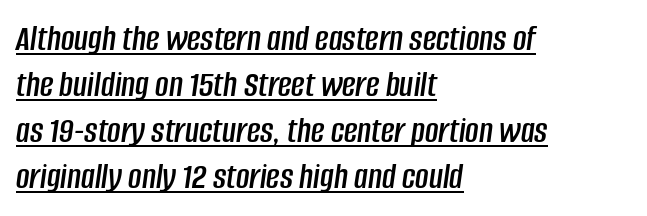
Is this a fixed-width face? No — the glyphs have proportional, varying widths. Line beginnings align vertically; line endings do not. Each line of the rendering has a horizontal stroke beneath the glyphs. Look at the tracking — it's just the regular setting, nothing added. When letters slant like this, we call the style italic.
